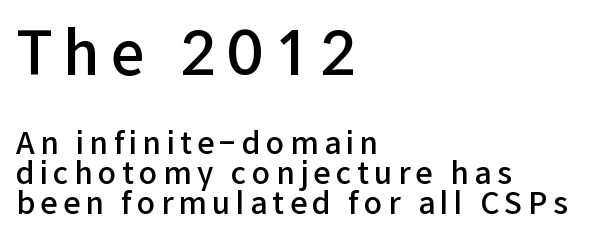
{"serif": "no", "italic": "no", "bold": "semi", "weight": "semibold", "width": "normal", "stroke_contrast": "low", "x_height": "medium", "monospaced": "no", "underline": "no", "align": "left", "line_spacing": "tight", "line_spacing_ratio": 1.0, "larger_block": "first", "size_ratio": 2.0, "glyph_px": 60}
